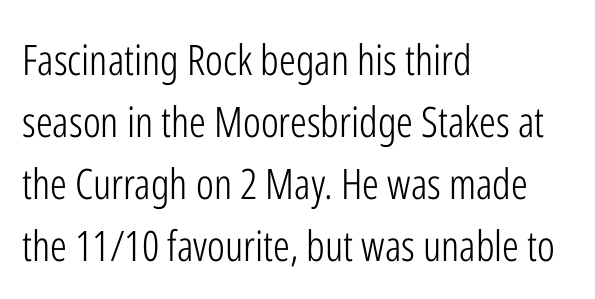
{"serif": "no", "italic": "no", "bold": "no", "weight": "light", "width": "condensed", "stroke_contrast": "low", "x_height": "medium", "monospaced": "no", "underline": "no", "align": "left", "line_spacing": "normal", "line_spacing_ratio": 1.48, "letter_spacing": "normal", "letter_spacing_em": 0.0, "glyph_px": 42}
